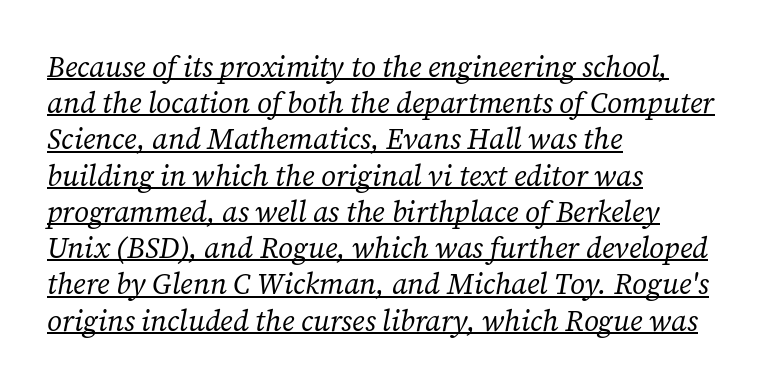
{"serif": "yes", "italic": "yes", "lean": "right", "slant_degrees": 12, "bold": "no", "weight": "regular", "width": "normal", "stroke_contrast": "low", "x_height": "medium", "monospaced": "no", "underline": "yes", "align": "left", "line_spacing": "normal", "line_spacing_ratio": 1.25, "letter_spacing": "normal", "letter_spacing_em": 0.0, "glyph_px": 29}
